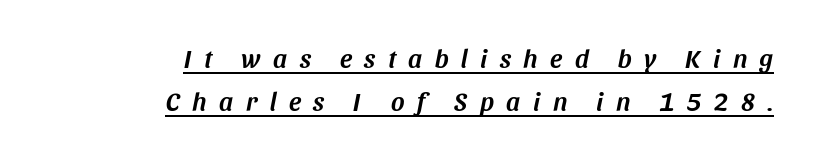
This block has exactly the height ordinary leading produces. Inter-character spacing is expanded well beyond the font's built-in metrics. The sample's only ornament is a line tracing under the words. Does the copy run flush right? Yes — the right margin is perfectly even. Designer's note — italics engaged.
